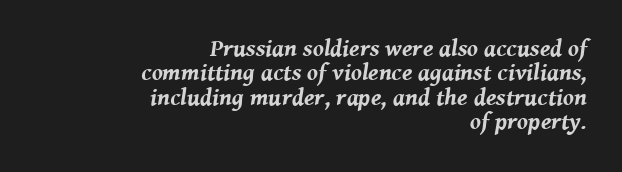
The image shows 24 px bold type, italic (leaning right); set right-aligned, tight line spacing (1.02x), normal letter spacing, not underlined.
